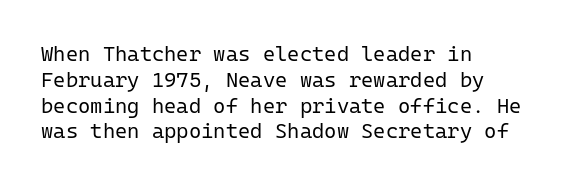
The image shows 21 px text type, upright; set left-aligned, line spacing 1.23x, normal letter spacing, not underlined.
